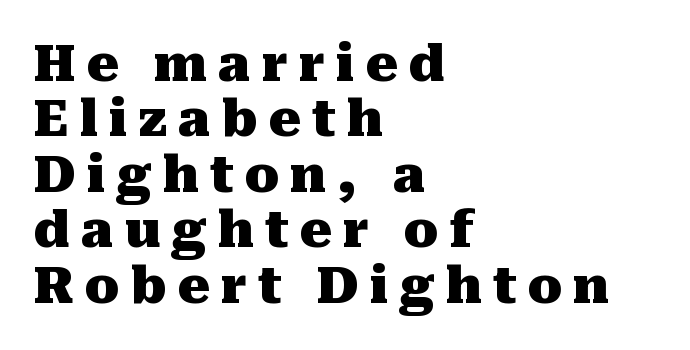
Q: Is the text bold? A: Yes.
Q: Is the text italic (slanted)? A: No, it is upright.
Q: Is the typeface a serif or a sans-serif typeface? A: Serif.
Q: Is the text underlined? A: No.
Q: How is the paragraph aligned? A: Left-aligned.
Q: Is the spacing between letters normal or unusually wide? A: Unusually wide.
Q: Is the spacing between lines tight, normal or loose? A: Tight.
Q: Width (condensed, normal, or wide)? A: Normal.
Q: Stroke contrast? A: Medium.
Q: x-height? A: Medium.
Q: Monospaced? A: No.
